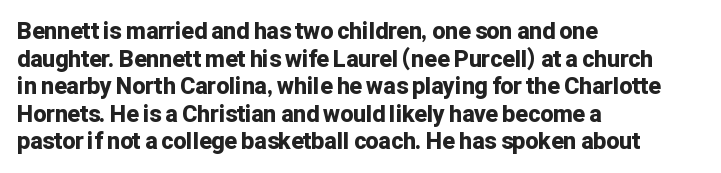
{"italic": "no", "bold": "yes", "underline": "no", "align": "left", "line_spacing_ratio": 1.2, "letter_spacing": "normal", "letter_spacing_em": 0.0, "glyph_px": 23}
